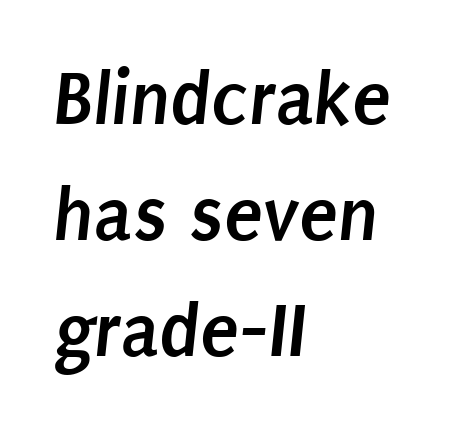
The sample has been set heavy, in full bold. The space beneath each line is pristine and unruled. This rendering leaves character spacing at its baseline value. The designer left line spacing at the default. Does the type have serifs? No, each stem ends abruptly.
